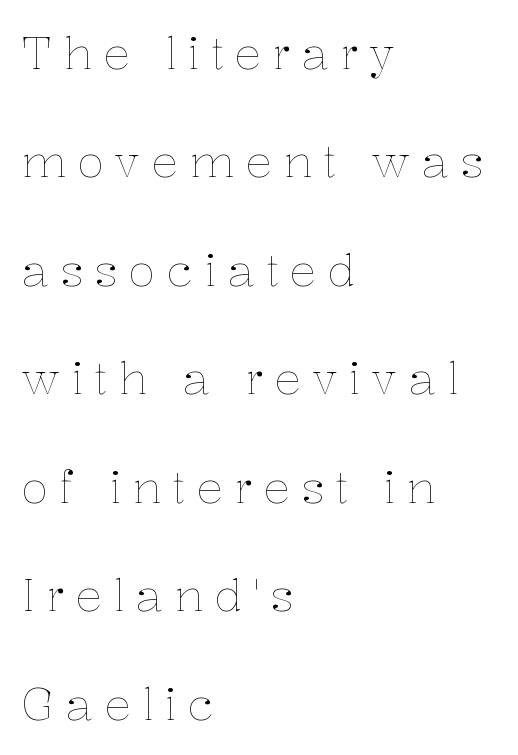
Q: Is the text bold? A: No.
Q: Is the text italic (slanted)? A: No, it is upright.
Q: Is the text underlined? A: No.
Q: How is the paragraph aligned? A: Left-aligned.
Q: Is the spacing between letters normal or unusually wide? A: Unusually wide.
Q: Is the spacing between lines tight, normal or loose? A: Loose.
Q: Width (condensed, normal, or wide)? A: Normal.
Q: Stroke contrast? A: Low.
Q: x-height? A: Medium.
Q: Monospaced? A: No.
